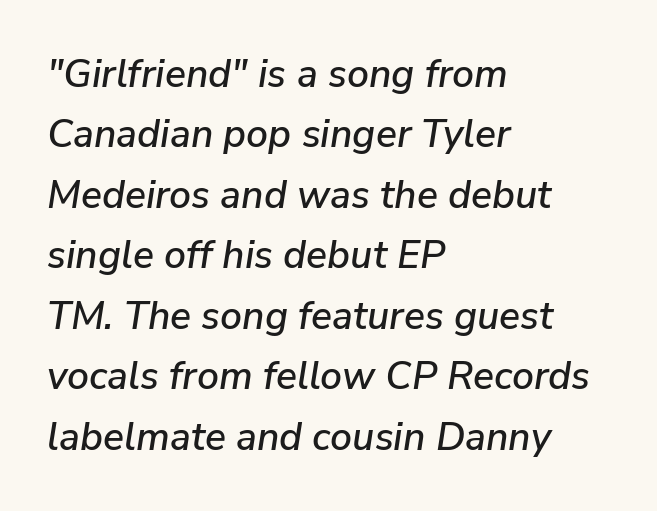
Q: Is the text italic (slanted)? A: Yes, it leans right by about 9 degrees.
Q: Is the text underlined? A: No.
Q: How is the paragraph aligned? A: Left-aligned.
Q: Is the spacing between letters normal or unusually wide? A: Normal.
Q: Is the spacing between lines tight, normal or loose? A: Normal.
Q: Width (condensed, normal, or wide)? A: Normal.
Q: Stroke contrast? A: Low.
Q: x-height? A: Medium.
Q: Monospaced? A: No.
